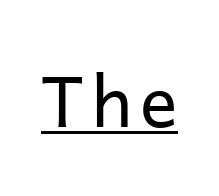
{"serif": "no", "italic": "no", "bold": "no", "weight": "regular", "width": "normal", "stroke_contrast": "low", "x_height": "medium", "monospaced": "no", "underline": "yes", "glyph_px": 70}
